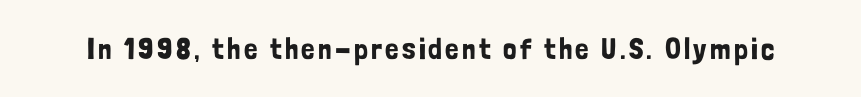
The image shows 30 px condensed sans-serif type, upright; set not underlined; low stroke contrast and a medium x-height.
